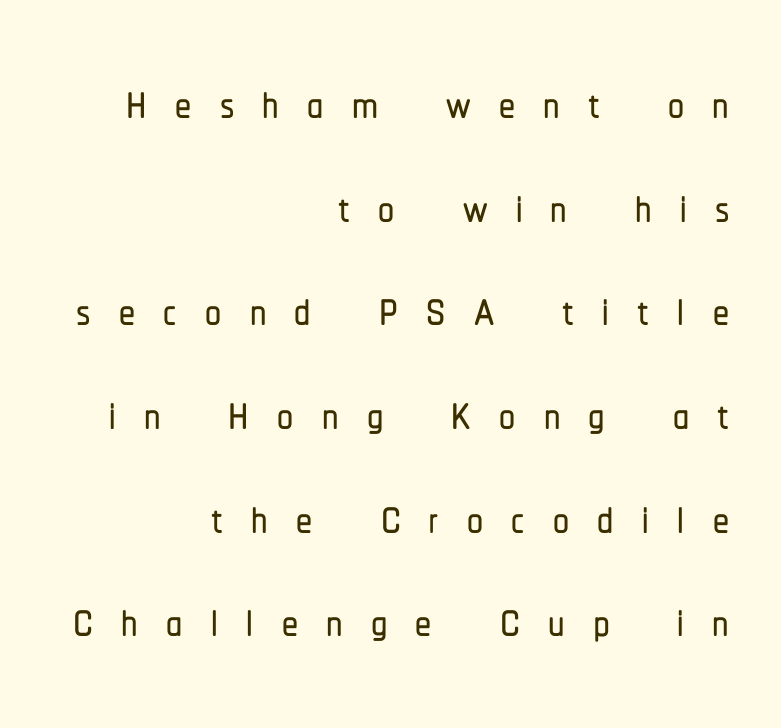
Q: Is the text italic (slanted)? A: No, it is upright.
Q: Is the typeface a serif or a sans-serif typeface? A: Sans-serif.
Q: Is the text underlined? A: No.
Q: How is the paragraph aligned? A: Right-aligned.
Q: Is the spacing between letters normal or unusually wide? A: Unusually wide.
Q: Is the spacing between lines tight, normal or loose? A: Normal.
Q: Width (condensed, normal, or wide)? A: Condensed.
Q: Stroke contrast? A: Low.
Q: x-height? A: Medium.
Q: Monospaced? A: No.
